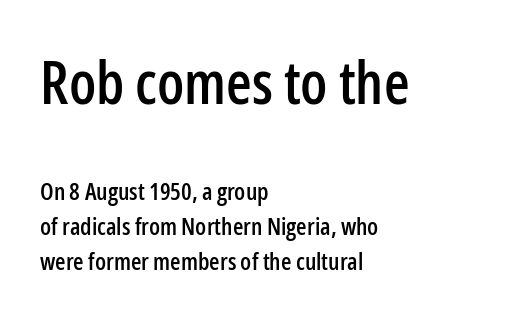
The image shows 59 px condensed sans-serif type, upright; set left-aligned, normal line spacing (1.47x), normal letter spacing, not underlined; the first (top) block is 2.46x larger; low stroke contrast and a medium x-height.
